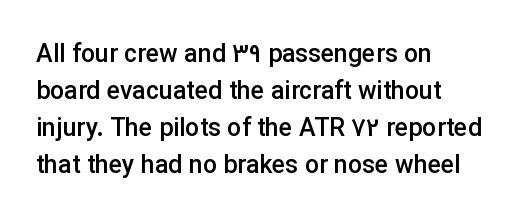
The image shows 25 px text type, upright; set left-aligned, normal line spacing (1.48x), normal letter spacing, not underlined.
